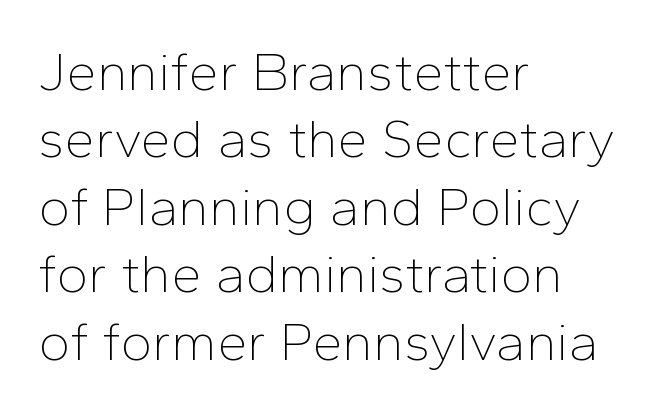
Q: Is the text bold? A: No.
Q: Is the text italic (slanted)? A: No, it is upright.
Q: Is the typeface a serif or a sans-serif typeface? A: Sans-serif.
Q: Is the text underlined? A: No.
Q: How is the paragraph aligned? A: Left-aligned.
Q: Is the spacing between letters normal or unusually wide? A: Normal.
Q: Is the spacing between lines tight, normal or loose? A: Normal.
Q: Width (condensed, normal, or wide)? A: Normal.
Q: Stroke contrast? A: Low.
Q: x-height? A: Medium.
Q: Monospaced? A: No.
